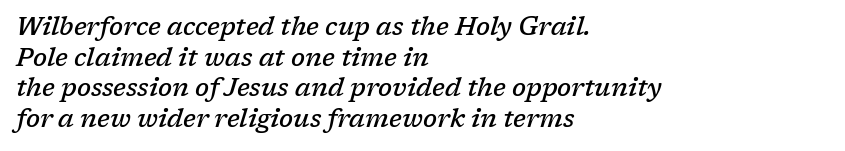
Q: Is the text bold? A: Semi-bold.
Q: Is the text italic (slanted)? A: Yes, it leans right by about 17 degrees.
Q: Is the text underlined? A: No.
Q: How is the paragraph aligned? A: Left-aligned.
Q: Is the spacing between letters normal or unusually wide? A: Normal.
